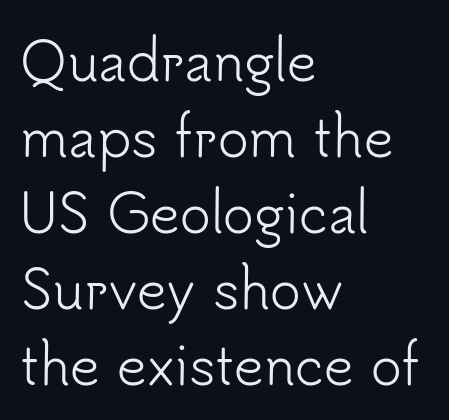
Q: Is the text bold? A: No.
Q: Is the text italic (slanted)? A: No, it is upright.
Q: Is the typeface a serif or a sans-serif typeface? A: Sans-serif.
Q: Is the text underlined? A: No.
Q: How is the paragraph aligned? A: Left-aligned.
Q: Is the spacing between letters normal or unusually wide? A: Normal.
Q: Is the spacing between lines tight, normal or loose? A: Normal.
Q: Width (condensed, normal, or wide)? A: Normal.
Q: Stroke contrast? A: Low.
Q: x-height? A: Small.
Q: Monospaced? A: No.
